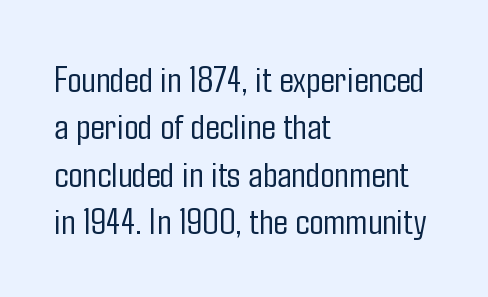
Letters have the restrained weight of plain body copy at most. Rows of type keep a routine distance in the vertical direction. Each word holds together tightly as a unit, with standard inter-letter gaps. This rendering features lettering with no underline. The text block is weighted toward the left margin, trailing off unevenly rightward. The typography opts for an upright posture over an oblique one.
